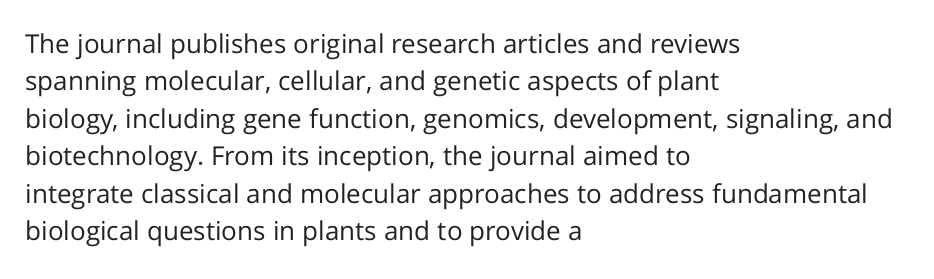
Q: Is the text bold? A: No.
Q: Is the text italic (slanted)? A: No, it is upright.
Q: Is the text underlined? A: No.
Q: How is the paragraph aligned? A: Left-aligned.
Q: Is the spacing between letters normal or unusually wide? A: Normal.
Q: Is the spacing between lines tight, normal or loose? A: Normal.
